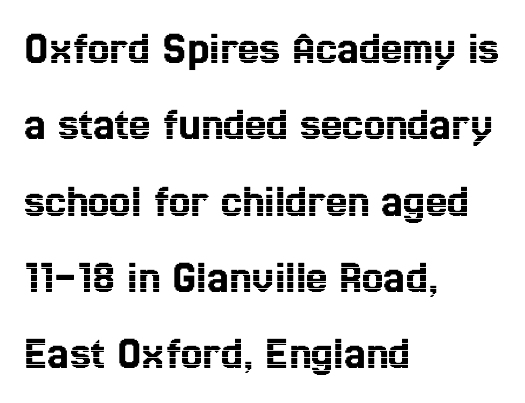
The image shows 48 px condensed type, upright; set left-aligned, normal line spacing (1.59x), normal letter spacing, not underlined; a medium x-height.
